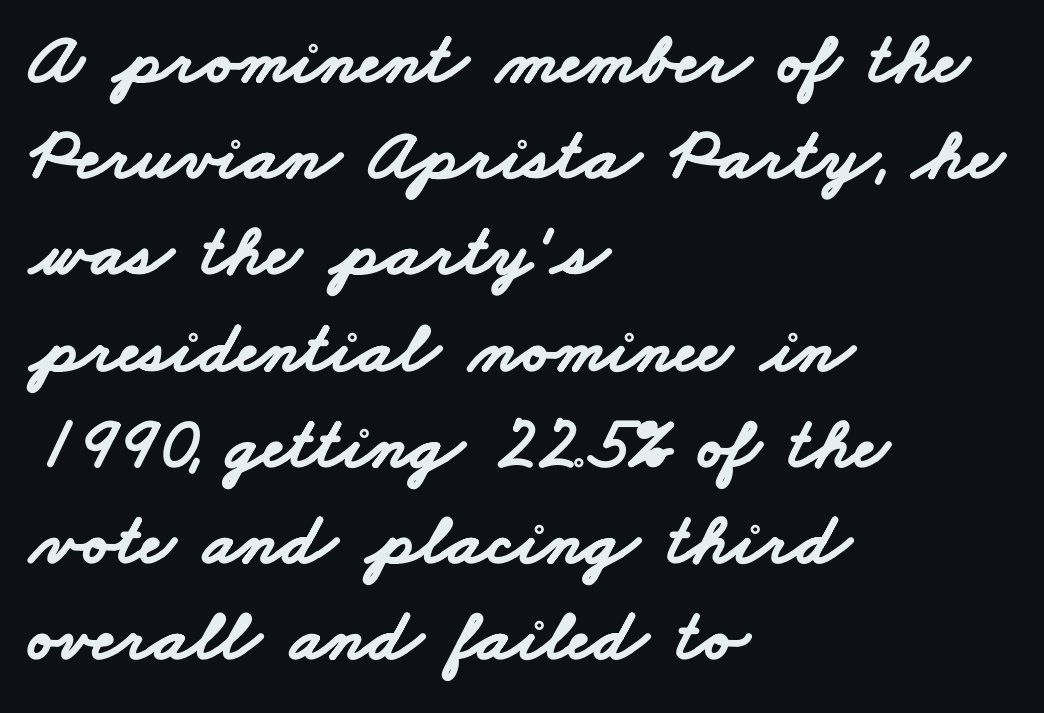
The image shows 74 px bold, wide sans-serif type; set left-aligned, normal line spacing (1.3x), normal letter spacing, not underlined; low stroke contrast and a small x-height.
